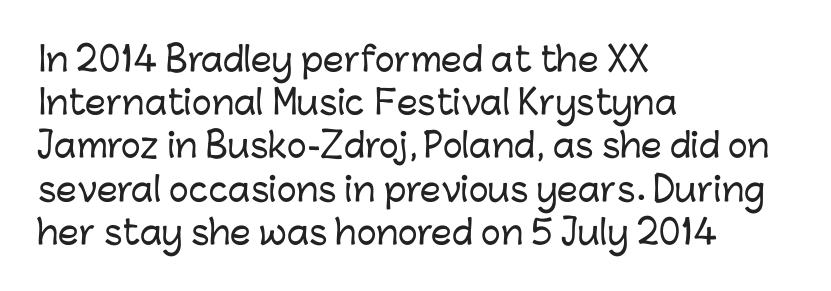
No feet cap the strokes, marking this as sans-serif type. These lines stack with their left ends in a neat column. The lettering holds an erect, upright posture throughout. Think of a printed novel: that variable character pitch is what you see here. The lines sit at an ordinary, default distance from one another. Standard letterfit; no display-style spreading of the glyphs.
